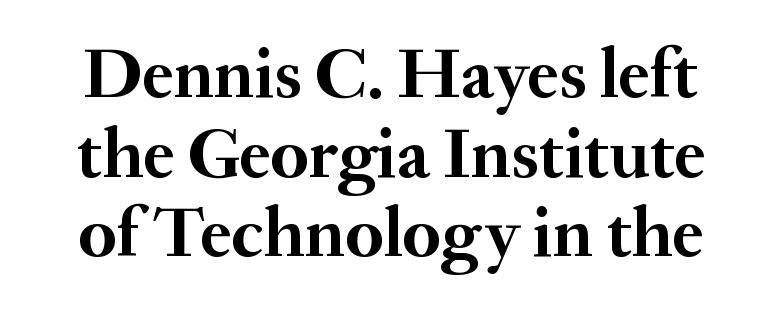
The image shows 71 px semibold serif type, upright; set tight line spacing (1.12x), normal letter spacing, not underlined; medium stroke contrast and a small x-height.
